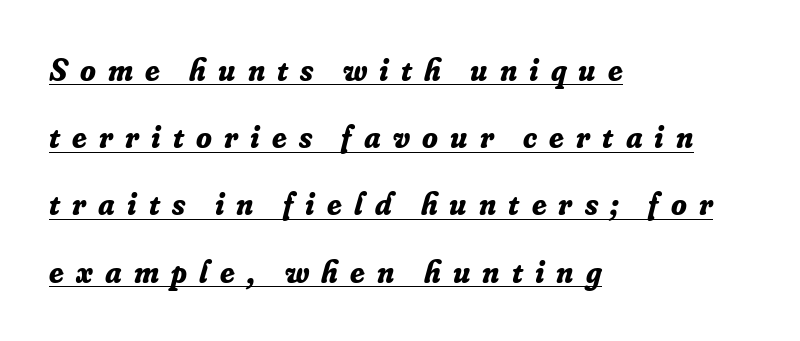
What stands out about the letter spacing? Its width — letters are far apart. The typesetting leans heavy: a genuine bold. These lines are rendered in a variable-pitch font. Does the copy run flush right? No — it runs flush left. The block of text is sparse from top to bottom, with ample space between rows.
